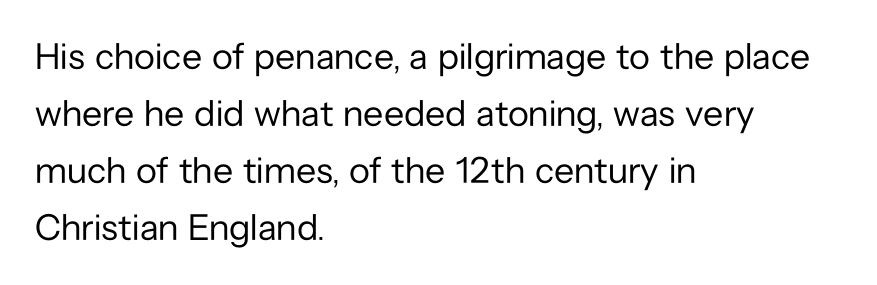
{"serif": "no", "italic": "no", "bold": "no", "weight": "regular", "width": "normal", "stroke_contrast": "low", "x_height": "medium", "monospaced": "no", "underline": "no", "align": "left", "line_spacing": "normal", "line_spacing_ratio": 1.54, "letter_spacing": "normal", "letter_spacing_em": 0.0, "glyph_px": 37}
